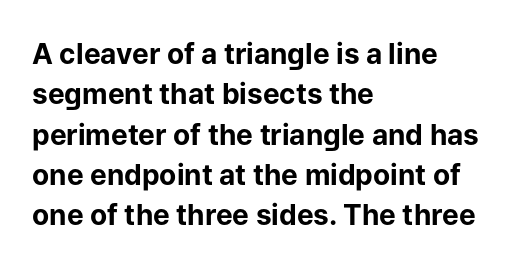
Set as a true bold cut, around the 700 mark. Horizontally, the lines are justified to the leading edge only. Spacing verdict: proportional, widths tailored to each character. The letters stand upright; this is a roman face. Type without underlining. This rendering leaves character spacing at its baseline value.
